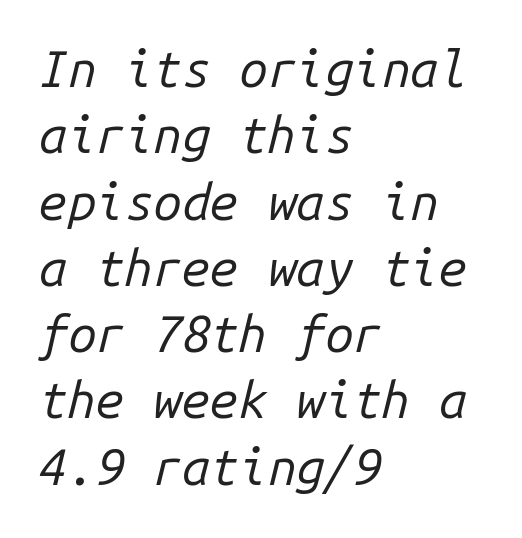
The image shows 51 px regular-weight type, italic (leaning right), monospaced; set left-aligned, normal line spacing (1.3x), normal letter spacing, not underlined; low stroke contrast and a medium x-height.
